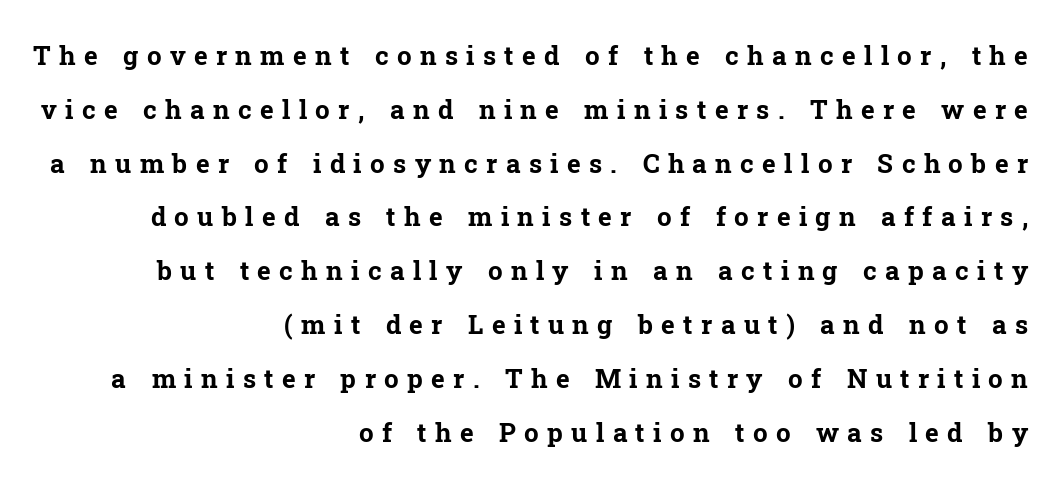
The image shows 26 px bold type, upright; set right-aligned, loose line spacing (2.07x), unusually wide letter spacing (+0.32 em), not underlined.
